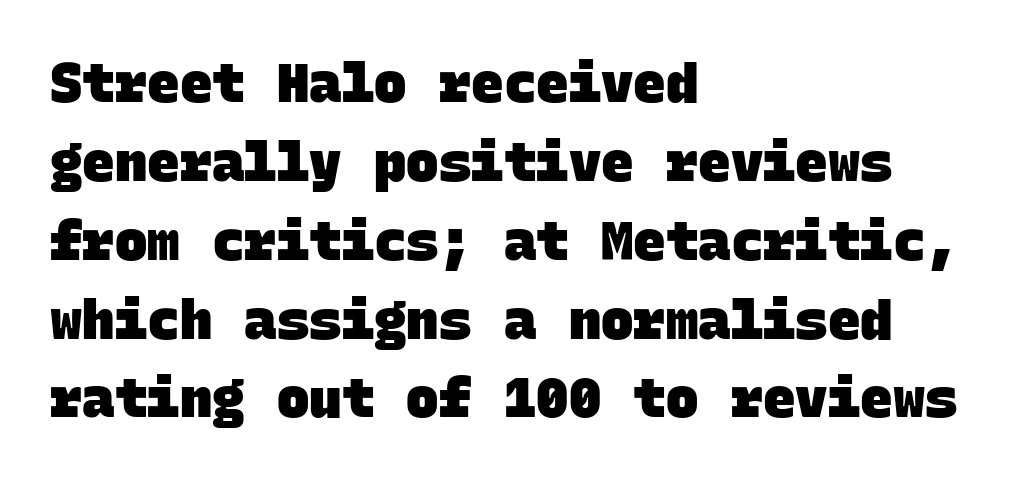
Q: Is the text bold? A: Yes.
Q: Is the typeface a serif or a sans-serif typeface? A: Sans-serif.
Q: Is the text underlined? A: No.
Q: How is the paragraph aligned? A: Left-aligned.
Q: Is the spacing between letters normal or unusually wide? A: Normal.
Q: Is the spacing between lines tight, normal or loose? A: Normal.
Q: Width (condensed, normal, or wide)? A: Normal.
Q: Stroke contrast? A: Low.
Q: x-height? A: Large.
Q: Monospaced? A: Yes.
